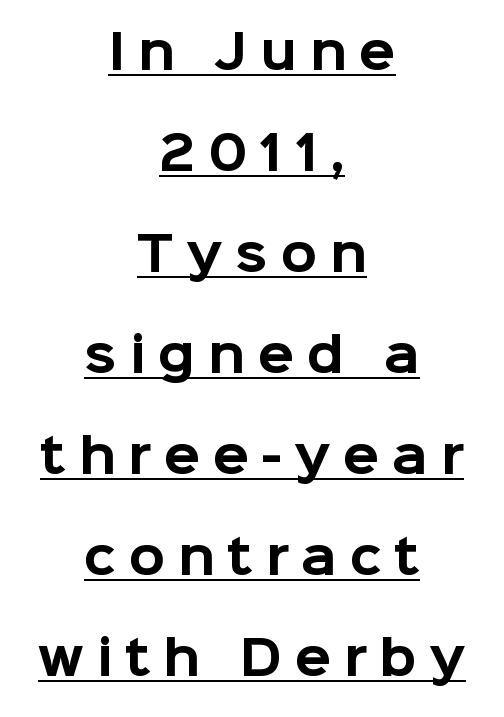
The image shows 47 px bold sans-serif type, upright; set centered, loose line spacing (2.15x), unusually wide letter spacing (+0.27 em), underlined; low stroke contrast and a medium x-height.
